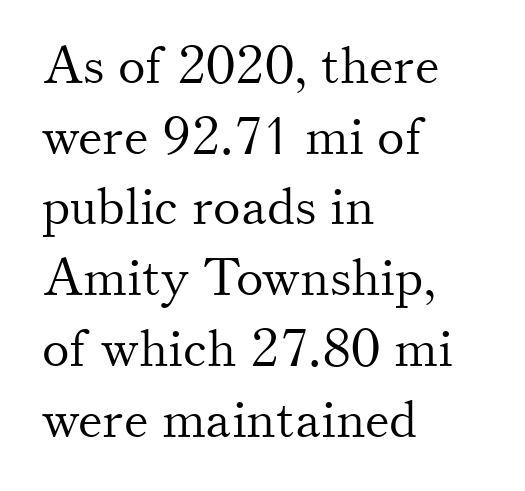
{"serif": "yes", "italic": "no", "bold": "no", "weight": "light", "width": "normal", "stroke_contrast": "medium", "x_height": "small", "monospaced": "no", "underline": "no", "align": "left", "line_spacing": "normal", "line_spacing_ratio": 1.36, "letter_spacing": "normal", "letter_spacing_em": 0.0, "glyph_px": 52}
